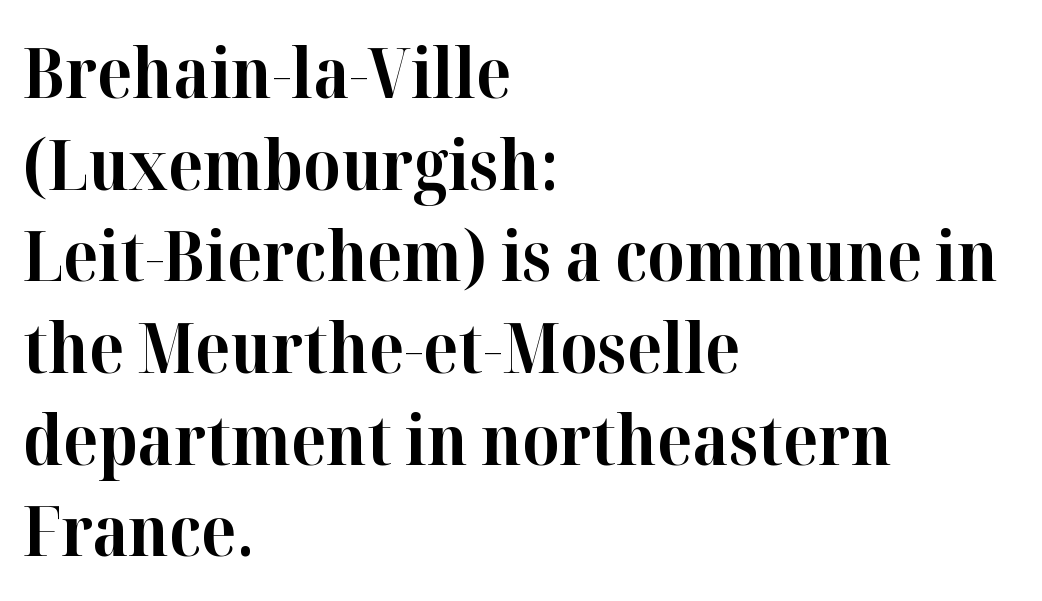
Q: Is the text bold? A: Yes.
Q: Is the text italic (slanted)? A: No, it is upright.
Q: Is the typeface a serif or a sans-serif typeface? A: Serif.
Q: Is the text underlined? A: No.
Q: How is the paragraph aligned? A: Left-aligned.
Q: Is the spacing between letters normal or unusually wide? A: Normal.
Q: Is the spacing between lines tight, normal or loose? A: Normal.
Q: Width (condensed, normal, or wide)? A: Normal.
Q: Stroke contrast? A: High.
Q: x-height? A: Medium.
Q: Monospaced? A: No.
